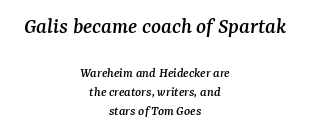
The image shows 23 px text type, italic (leaning right); set centered, normal line spacing (1.37x), normal letter spacing, not underlined; the first (top) block is 1.64x larger.
